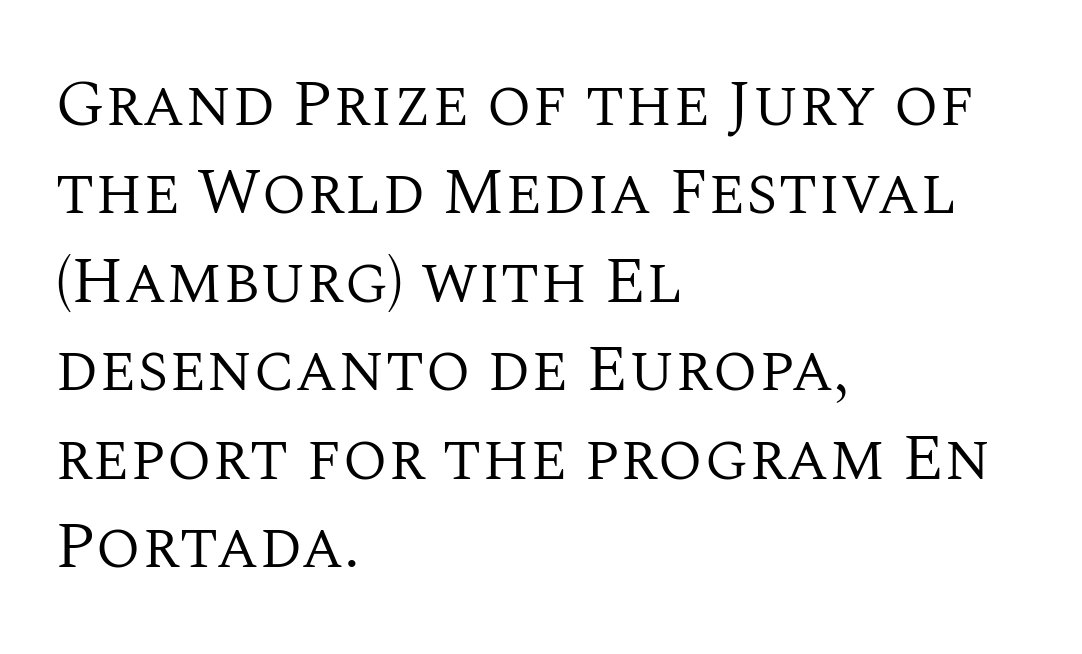
The image shows 66 px regular-weight serif type, upright; set left-aligned, normal line spacing (1.34x), normal letter spacing, not underlined; medium stroke contrast and a large x-height.
